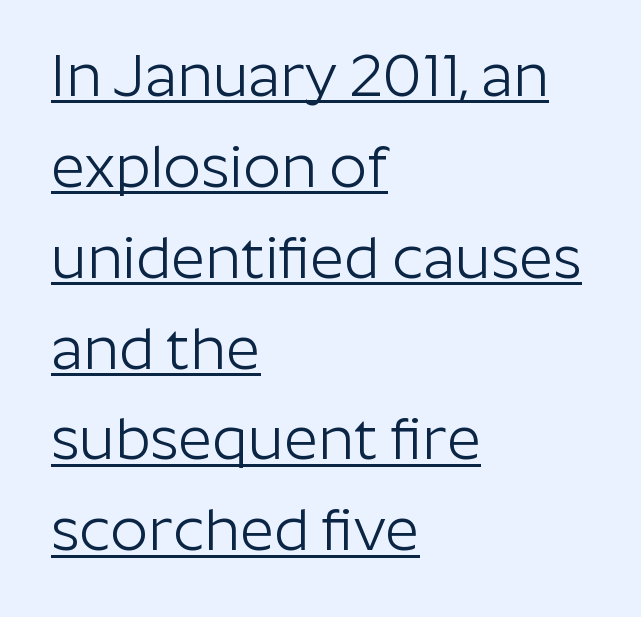
{"serif": "no", "italic": "no", "bold": "no", "weight": "light", "width": "normal", "stroke_contrast": "low", "x_height": "medium", "monospaced": "no", "underline": "yes", "align": "left", "line_spacing": "normal", "line_spacing_ratio": 1.54, "letter_spacing": "normal", "letter_spacing_em": 0.0, "glyph_px": 59}
